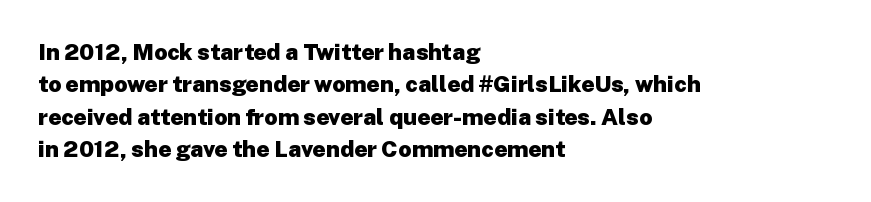
The space directly below the letters is spotless. A dark, heavy texture on the line: the type is bold. Every row of glyphs begins at an identical x-position on the left. Posture: vertical.
